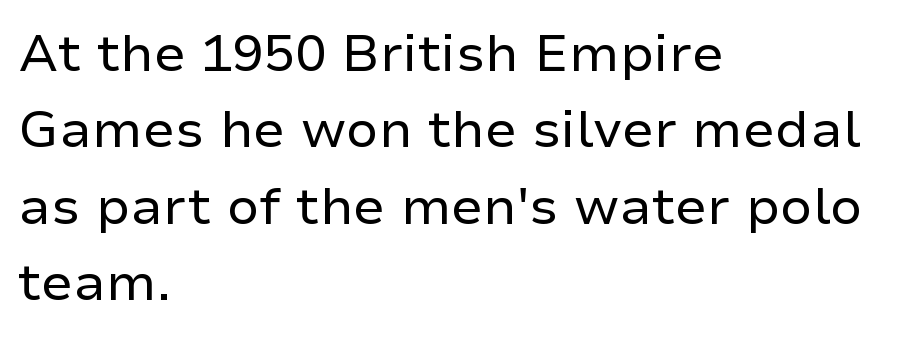
Q: Is the text bold? A: No.
Q: Is the text italic (slanted)? A: No, it is upright.
Q: Is the typeface a serif or a sans-serif typeface? A: Sans-serif.
Q: Is the text underlined? A: No.
Q: How is the paragraph aligned? A: Left-aligned.
Q: Is the spacing between letters normal or unusually wide? A: Normal.
Q: Is the spacing between lines tight, normal or loose? A: Normal.
Q: Width (condensed, normal, or wide)? A: Normal.
Q: Stroke contrast? A: Low.
Q: x-height? A: Medium.
Q: Monospaced? A: No.
